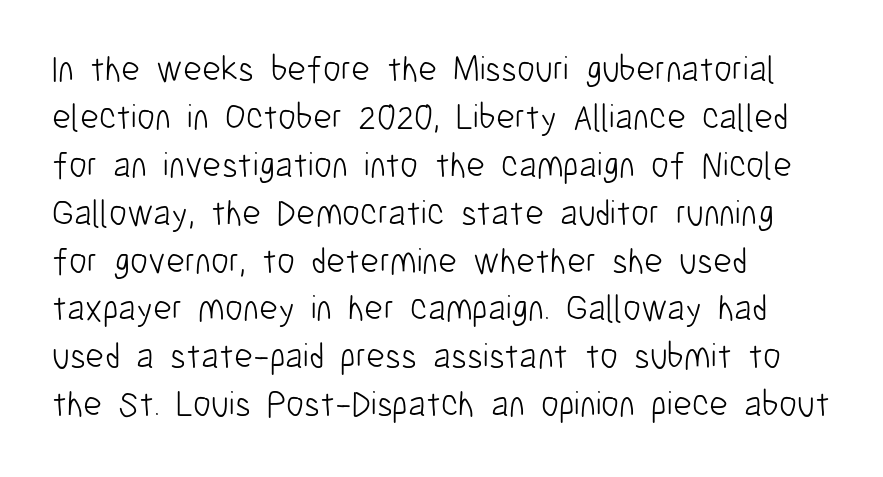
The image shows 36 px light, condensed sans-serif type, upright; set left-aligned, normal line spacing (1.33x), normal letter spacing, not underlined; low stroke contrast and a medium x-height.
